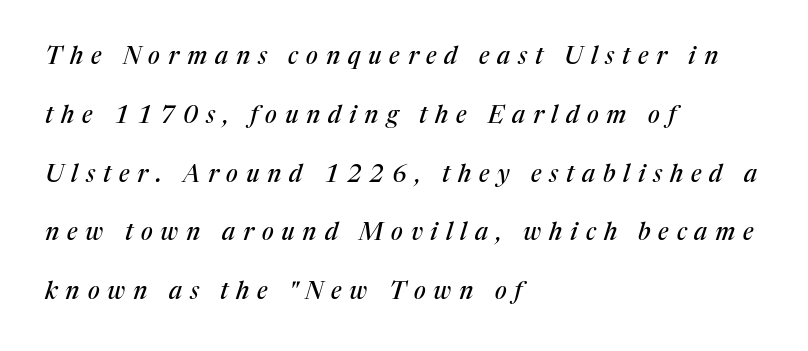
In terms of leading, this rendering errs on the spacious side. Notice how the passage keeps a crisp vertical edge on the left only. The gaps between neighbouring characters are conspicuously large. Observe the lean: these are italic letterforms. Underlining? Definitely not there.
